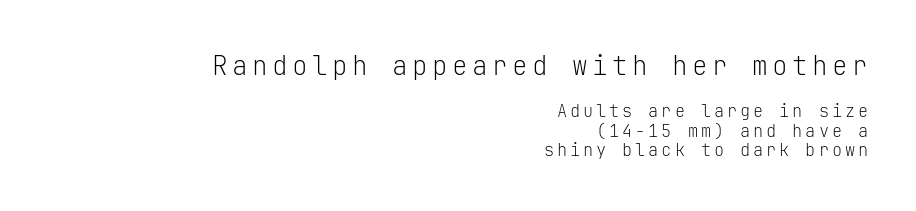
The image shows 26 px text type, upright; set right-aligned, line spacing 1.16x, not underlined; the first (top) block is 1.53x larger.
